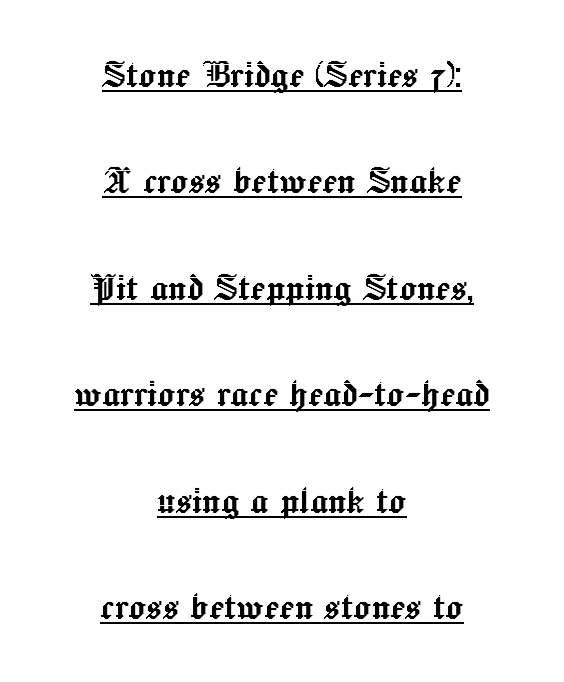
The image shows 44 px text type, upright; set centered, loose line spacing (2.42x), normal letter spacing, underlined; a medium x-height.
